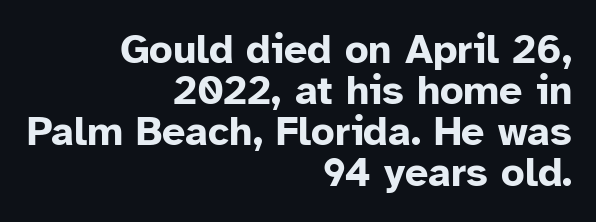
Q: Is the text bold? A: Yes.
Q: Is the text italic (slanted)? A: No, it is upright.
Q: Is the typeface a serif or a sans-serif typeface? A: Sans-serif.
Q: Is the text underlined? A: No.
Q: How is the paragraph aligned? A: Right-aligned.
Q: Is the spacing between letters normal or unusually wide? A: Normal.
Q: Is the spacing between lines tight, normal or loose? A: Tight.
Q: Width (condensed, normal, or wide)? A: Normal.
Q: Stroke contrast? A: Low.
Q: x-height? A: Medium.
Q: Monospaced? A: No.
